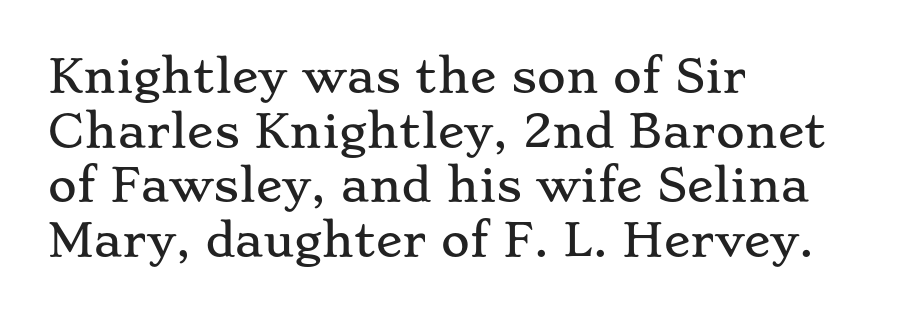
The image shows 44 px wide serif type, upright; set left-aligned, line spacing 1.24x, normal letter spacing, not underlined; low stroke contrast and a small x-height.
